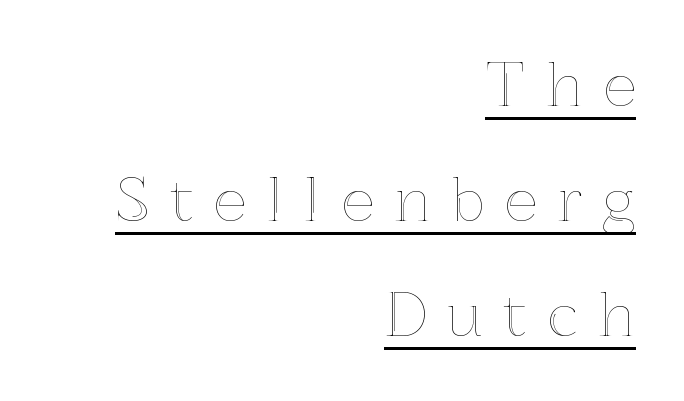
In terms of leading, this rendering errs on the spacious side. Underlined type. The rendering inserts visible extra space after every character. Character widths vary here, with narrow letters taking less room than wide ones. One-word summary of the alignment: right.
